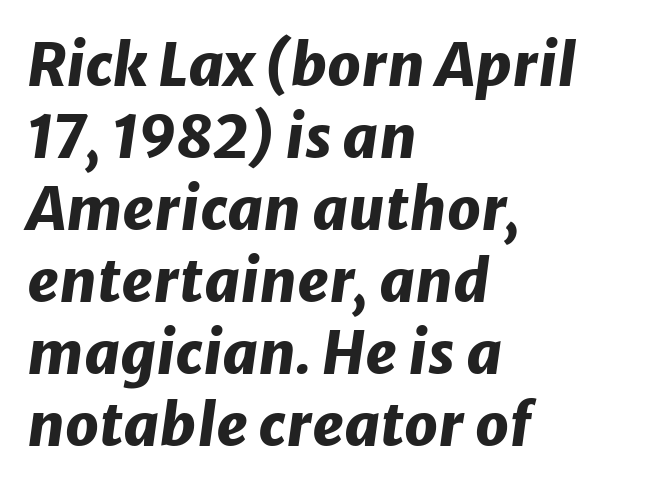
{"italic": "yes", "lean": "right", "slant_degrees": 8, "bold": "yes", "weight": "heavy", "width": "normal", "stroke_contrast": "low", "x_height": "medium", "monospaced": "no", "underline": "no", "align": "left", "line_spacing_ratio": 1.22, "letter_spacing": "normal", "letter_spacing_em": 0.0, "glyph_px": 59}
